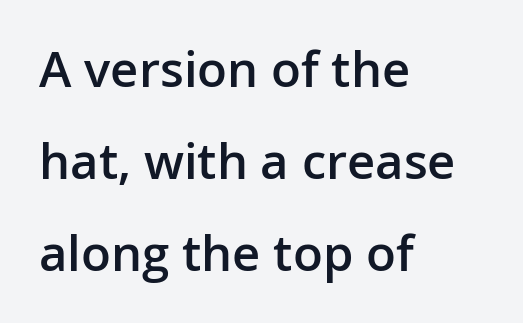
Regarding serifs, this sample does without them. Each row of text sits above clean, open space. This sample uses plain, unmodified letter spacing. Compared with a centered layout, this one pins lines to the left instead.
